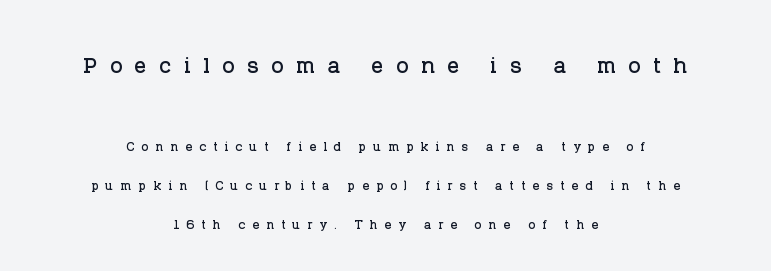
{"serif": "yes", "italic": "no", "width": "normal", "stroke_contrast": "low", "x_height": "large", "monospaced": "no", "underline": "no", "align": "center", "line_spacing": "loose", "line_spacing_ratio": 2.28, "letter_spacing": "wide", "letter_spacing_em": 0.41, "larger_block": "first", "size_ratio": 1.76, "glyph_px": 30}
